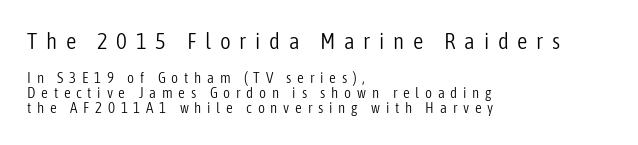
Q: Is the text bold? A: No.
Q: Is the text italic (slanted)? A: No, it is upright.
Q: Is the text underlined? A: No.
Q: How is the paragraph aligned? A: Left-aligned.
Q: Is the spacing between letters normal or unusually wide? A: Unusually wide.
Q: Is the spacing between lines tight, normal or loose? A: Tight.
Q: Which block of text is set in a larger size, the first (top) or the second (bottom)? A: The first (top) one.
